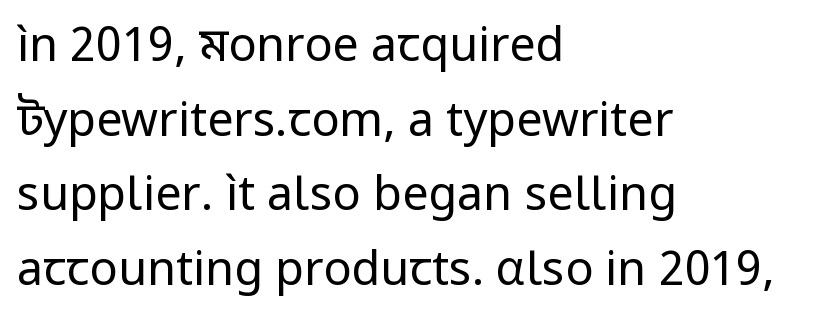
Posture: vertical. This sample is left-justified, so line endings fall wherever the words run out. These lines are rendered in a variable-pitch font. Notice how descenders clear the ascenders below comfortably — that's standard leading. Think standard paragraph weight, or any step lighter than that. Check the space under the baseline: it is left empty.
